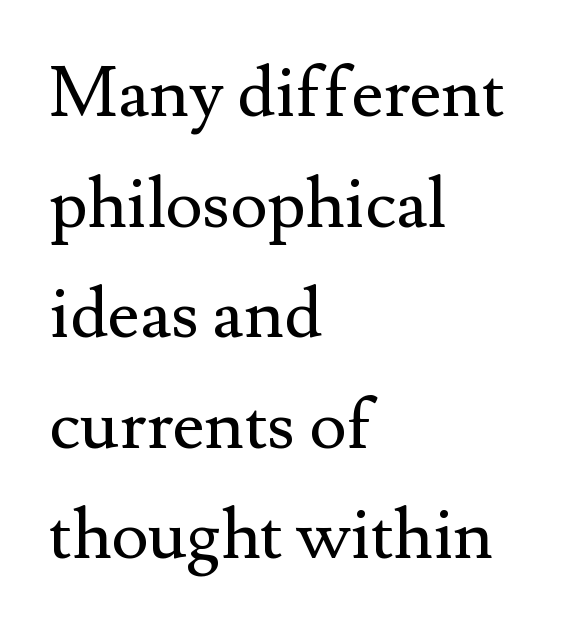
These lines stack with their left ends in a neat column. Letters have the restrained weight of plain body copy at most. Style check: upright. This is serif lettering, the kind often seen in printed books. The space directly below the letters is spotless.
